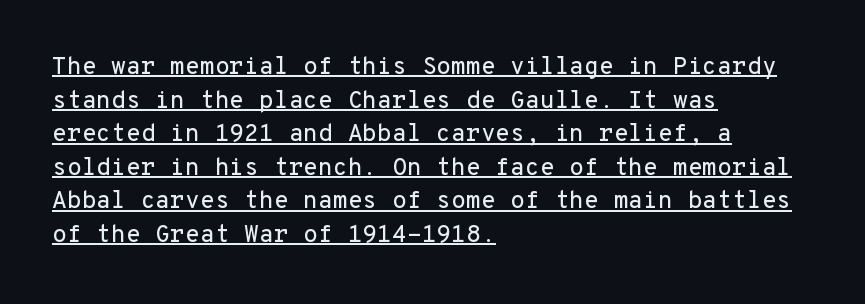
Italic: no, the glyphs are upright roman. Tracking here is standard; glyphs follow each other at the usual distance. One glance says typical: line gaps are just what's usual. Check the space under the baseline: a stroke is drawn there.
